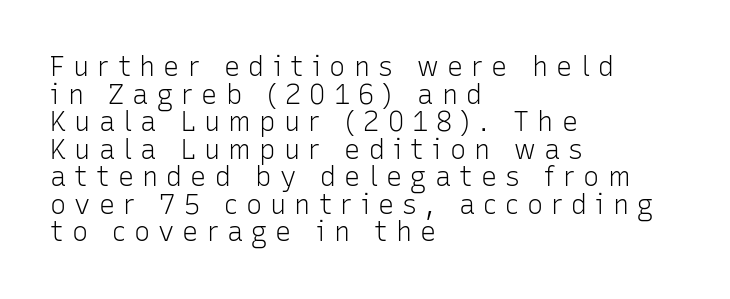
The image shows 27 px text type, upright; set left-aligned, tight line spacing (1.02x), unusually wide letter spacing (+0.3 em), not underlined.
